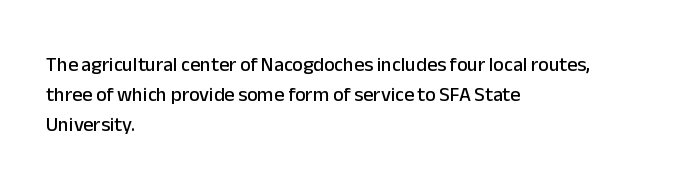
Words float on clear page, feet unadorned. Quick note: not italic, upright. Is there much room between lines? A standard amount, neither cramped nor airy. This sample is left-justified, so line endings fall wherever the words run out. Between one letter and the next there's only the usual sliver of space.
